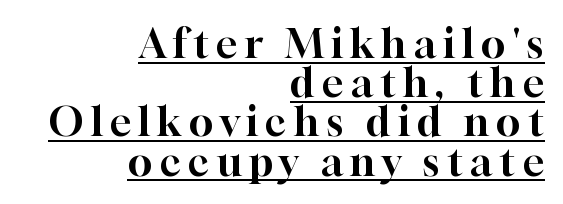
The font family rendered here belongs to the serif group. Do the characters align in a grid? No, the font is proportional. Teacher's note: observe the even right margin — that is flush-right alignment. Ordinary non-slanted type is in use.
